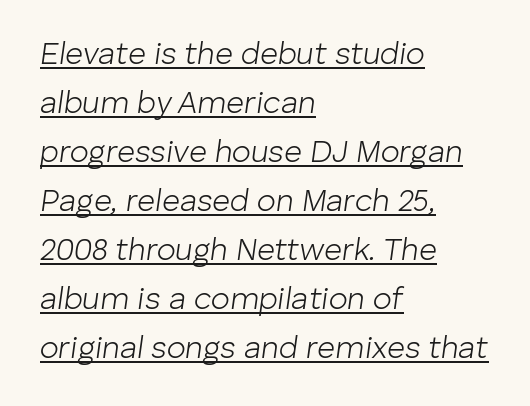
The image shows 31 px light type, italic (leaning right); set left-aligned, normal line spacing (1.58x), normal letter spacing, underlined; low stroke contrast and a medium x-height.
